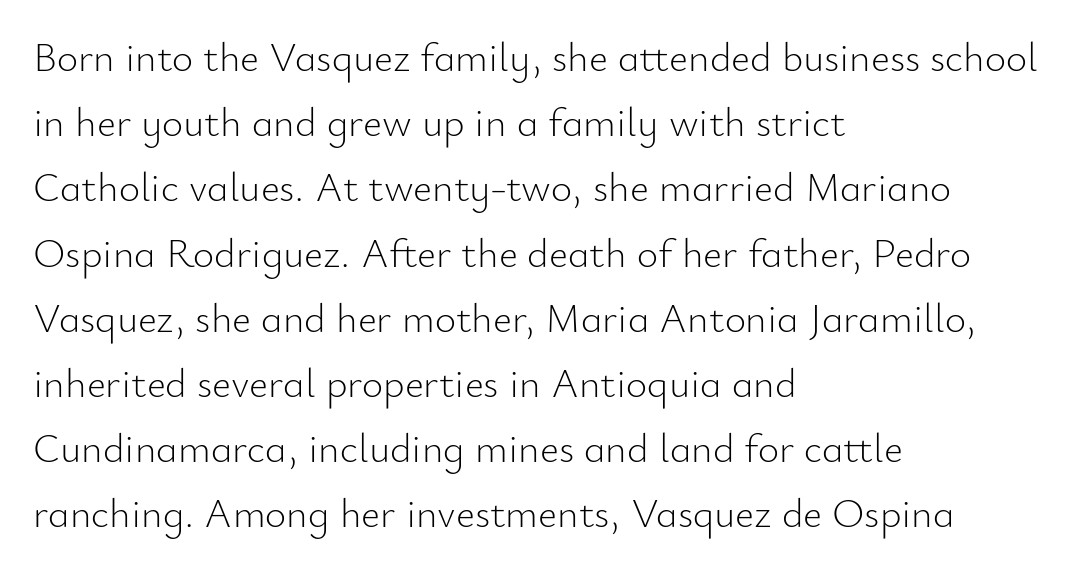
{"serif": "no", "italic": "no", "bold": "no", "weight": "light", "width": "normal", "stroke_contrast": "low", "x_height": "small", "monospaced": "no", "underline": "no", "align": "left", "line_spacing": "normal", "line_spacing_ratio": 1.59, "letter_spacing": "normal", "letter_spacing_em": 0.0, "glyph_px": 41}
